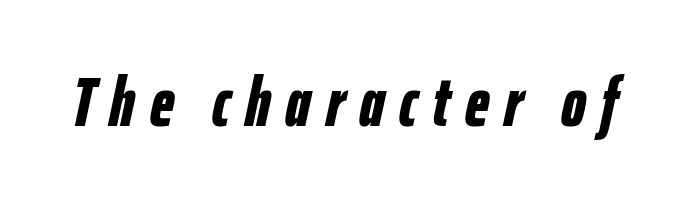
How are the letters spaced? Widely, with obvious added tracking. Think of a printed novel: that variable character pitch is what you see here. Every character sits at an angle, as italics do. Its strokes are broad and dark, the hallmark of bold type.
